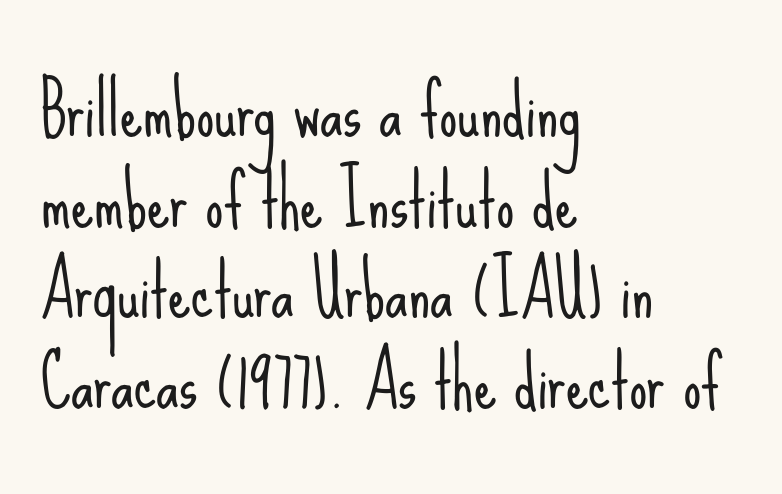
The image shows 72 px light, condensed sans-serif type, upright; set left-aligned, normal line spacing (1.26x), normal letter spacing, not underlined; low stroke contrast and a small x-height.
